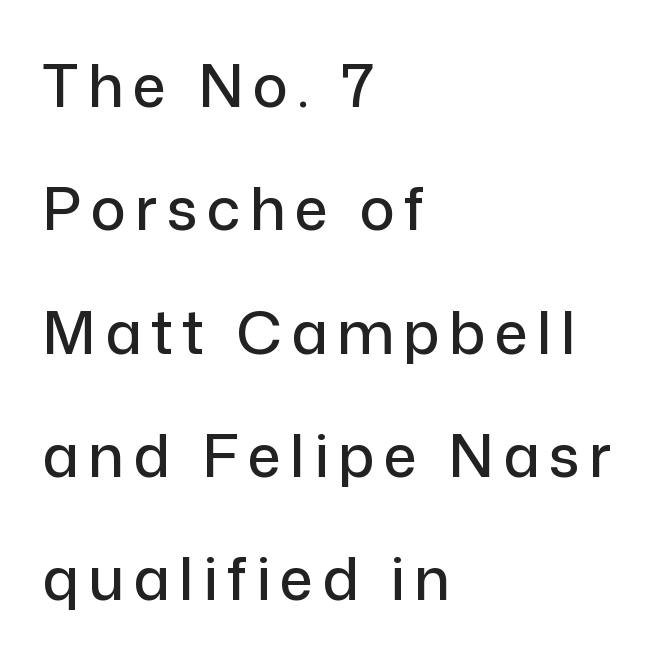
Q: Is the text italic (slanted)? A: No, it is upright.
Q: Is the typeface a serif or a sans-serif typeface? A: Sans-serif.
Q: Is the text underlined? A: No.
Q: How is the paragraph aligned? A: Left-aligned.
Q: Is the spacing between lines tight, normal or loose? A: Loose.
Q: Width (condensed, normal, or wide)? A: Normal.
Q: Stroke contrast? A: Low.
Q: x-height? A: Medium.
Q: Monospaced? A: No.
